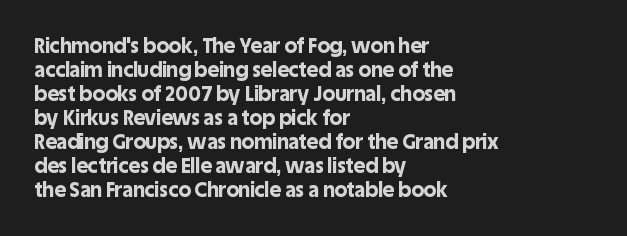
The image shows 20 px bold type, upright; set left-aligned, line spacing 1.2x, normal letter spacing, not underlined.
